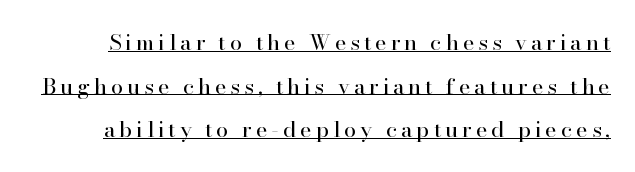
{"italic": "no", "bold": "no", "underline": "yes", "line_spacing": "loose", "line_spacing_ratio": 1.98, "glyph_px": 22}
